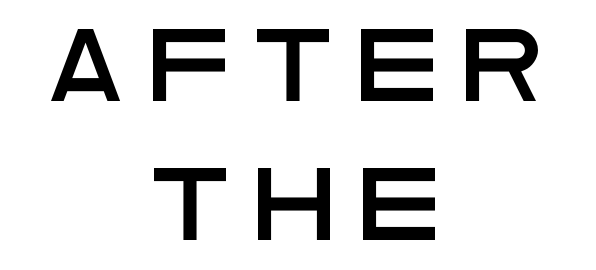
Q: Is the text italic (slanted)? A: No, it is upright.
Q: Is the typeface a serif or a sans-serif typeface? A: Sans-serif.
Q: Is the text underlined? A: No.
Q: How is the paragraph aligned? A: Centered.
Q: Is the spacing between letters normal or unusually wide? A: Unusually wide.
Q: Is the spacing between lines tight, normal or loose? A: Loose.
Q: Width (condensed, normal, or wide)? A: Wide.
Q: Stroke contrast? A: Low.
Q: x-height? A: Large.
Q: Monospaced? A: No.
